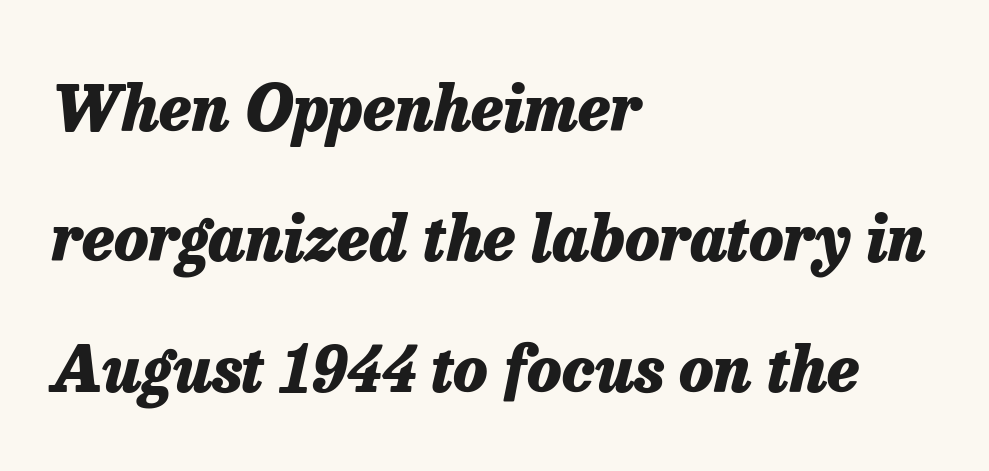
{"italic": "yes", "lean": "right", "slant_degrees": 13, "bold": "yes", "weight": "heavy", "width": "normal", "stroke_contrast": "low", "x_height": "medium", "monospaced": "no", "underline": "no", "align": "left", "line_spacing": "loose", "line_spacing_ratio": 2.07, "letter_spacing": "normal", "letter_spacing_em": 0.0, "glyph_px": 63}
